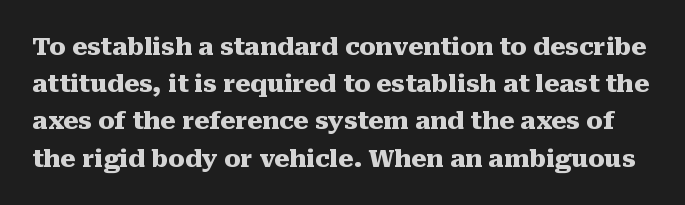
Q: Is the text bold? A: Yes.
Q: Is the text italic (slanted)? A: No, it is upright.
Q: Is the text underlined? A: No.
Q: Is the spacing between letters normal or unusually wide? A: Normal.
Q: Is the spacing between lines tight, normal or loose? A: Normal.
